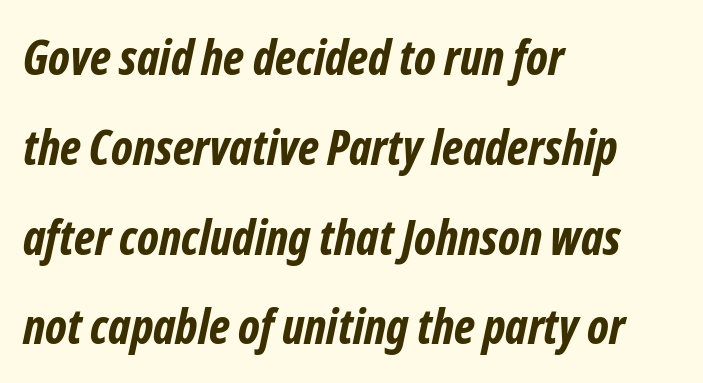
{"serif": "no", "bold": "yes", "weight": "bold", "width": "condensed", "stroke_contrast": "low", "x_height": "medium", "monospaced": "no", "underline": "no", "align": "left", "line_spacing_ratio": 1.87, "letter_spacing": "normal", "letter_spacing_em": 0.0, "glyph_px": 48}
